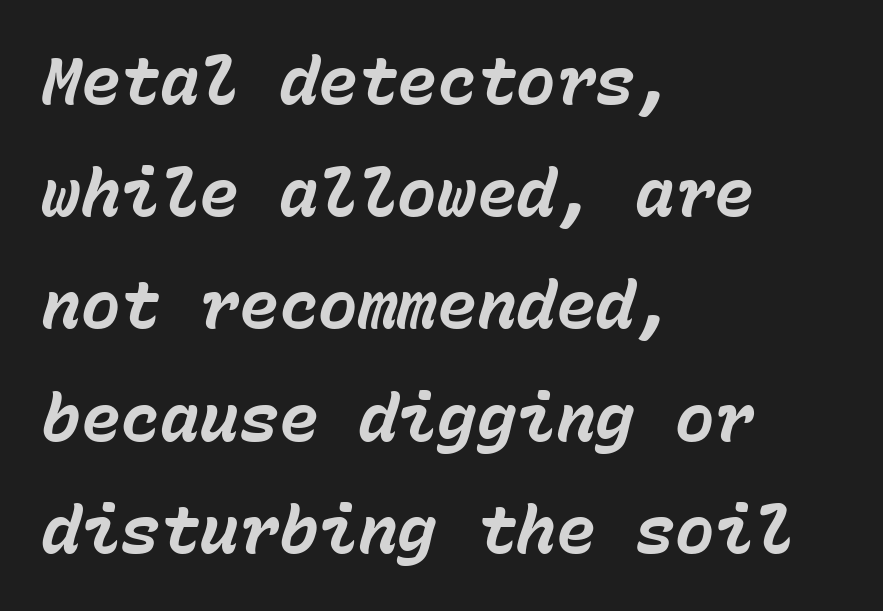
Q: Is the text bold? A: Yes.
Q: Is the text italic (slanted)? A: Yes, it leans right by about 15 degrees.
Q: Is the text underlined? A: No.
Q: How is the paragraph aligned? A: Left-aligned.
Q: Is the spacing between letters normal or unusually wide? A: Normal.
Q: Is the spacing between lines tight, normal or loose? A: Normal.
Q: Width (condensed, normal, or wide)? A: Normal.
Q: Stroke contrast? A: Low.
Q: x-height? A: Medium.
Q: Monospaced? A: Yes.
